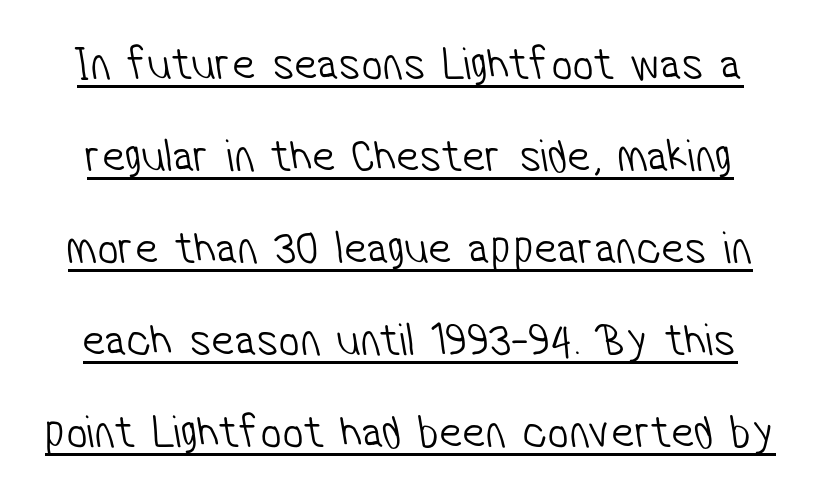
{"serif": "no", "bold": "no", "weight": "light", "width": "condensed", "stroke_contrast": "low", "x_height": "medium", "monospaced": "no", "underline": "yes", "line_spacing": "loose", "line_spacing_ratio": 1.96, "letter_spacing": "normal", "letter_spacing_em": 0.0, "glyph_px": 47}
